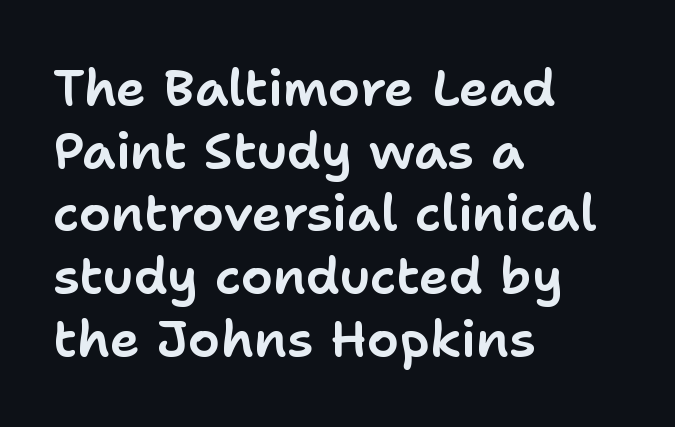
{"serif": "no", "italic": "no", "width": "normal", "stroke_contrast": "low", "x_height": "medium", "monospaced": "no", "underline": "no", "align": "left", "line_spacing_ratio": 1.23, "letter_spacing": "normal", "letter_spacing_em": 0.0, "glyph_px": 51}
